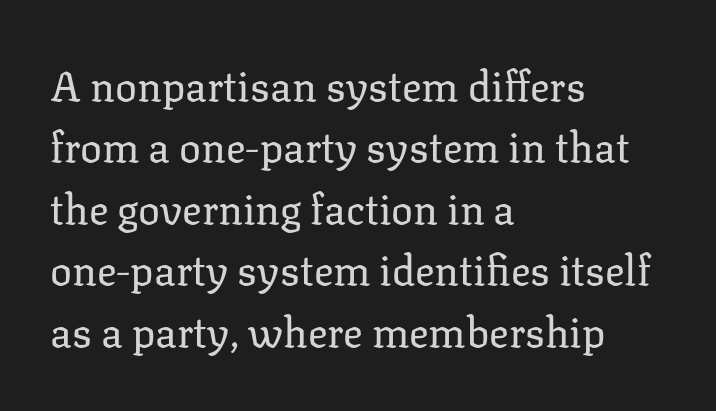
Letter spacing: default. The text block is weighted toward the left margin, trailing off unevenly rightward. Type without underlining. Do the characters align in a grid? No, the font is proportional. Horizontal bands of white between lines are of average thickness. Style check: upright.
